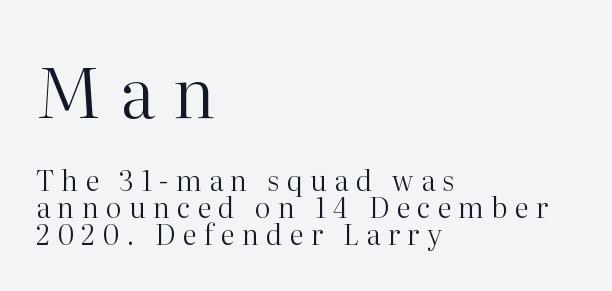
The line-height multiplier appears low, near solid setting. There is plenty of visible air inserted between adjacent glyphs. Just letters on the line, the space beneath them empty. This sample is left-justified, so line endings fall wherever the words run out.
